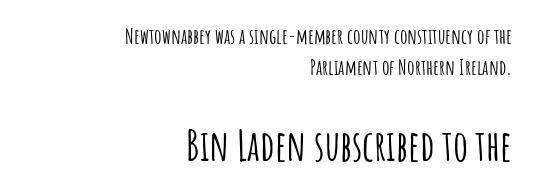
A typesetter would call this zero additional tracking. This is the regular roman posture of the typeface. Spacing verdict: proportional, widths tailored to each character. The letters carry no serifs — their stems end cleanly without finishing strokes. Does the leading feel generous? No, just average.
